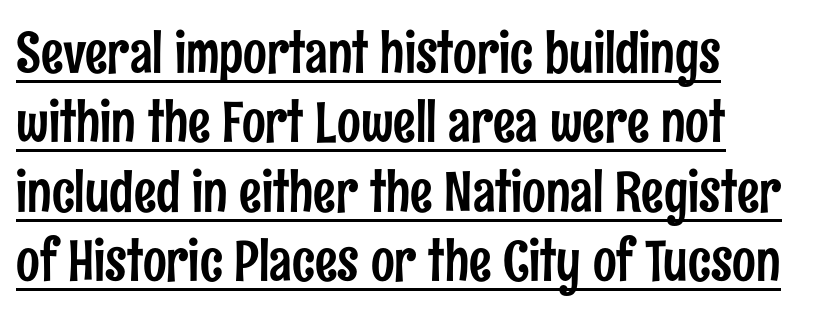
{"serif": "no", "italic": "no", "width": "condensed", "stroke_contrast": "low", "x_height": "medium", "monospaced": "no", "underline": "yes", "line_spacing_ratio": 1.24, "letter_spacing": "normal", "letter_spacing_em": 0.0, "glyph_px": 56}
